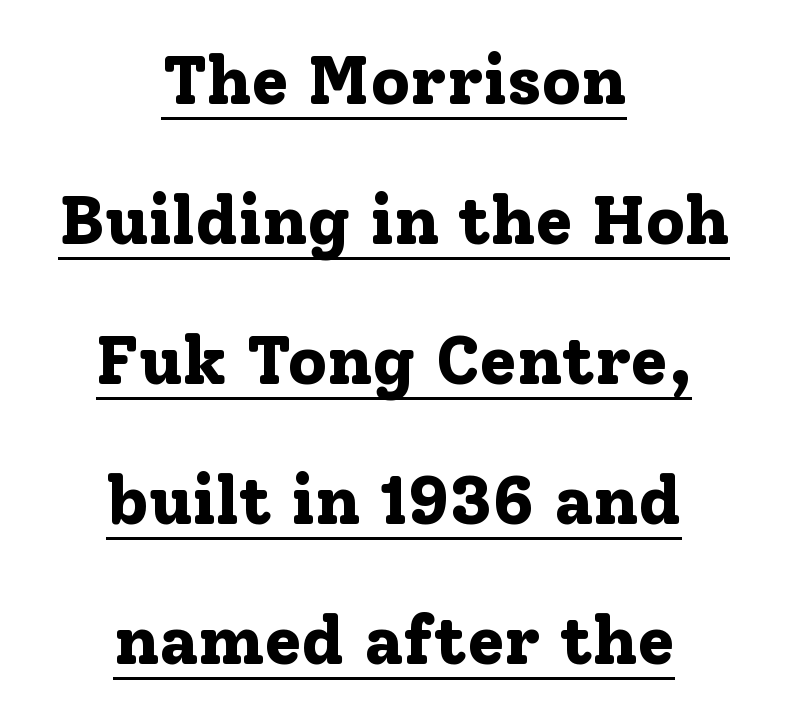
Q: Is the text bold? A: Yes.
Q: Is the text italic (slanted)? A: No, it is upright.
Q: Is the typeface a serif or a sans-serif typeface? A: Serif.
Q: Is the text underlined? A: Yes.
Q: How is the paragraph aligned? A: Centered.
Q: Is the spacing between letters normal or unusually wide? A: Normal.
Q: Is the spacing between lines tight, normal or loose? A: Loose.
Q: Width (condensed, normal, or wide)? A: Normal.
Q: Stroke contrast? A: Low.
Q: x-height? A: Medium.
Q: Monospaced? A: No.
